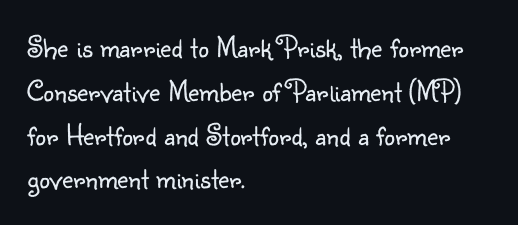
Q: Is the text bold? A: No.
Q: Is the text italic (slanted)? A: No, it is upright.
Q: Is the typeface a serif or a sans-serif typeface? A: Sans-serif.
Q: Is the text underlined? A: No.
Q: How is the paragraph aligned? A: Left-aligned.
Q: Is the spacing between letters normal or unusually wide? A: Normal.
Q: Is the spacing between lines tight, normal or loose? A: Normal.
Q: Width (condensed, normal, or wide)? A: Normal.
Q: Stroke contrast? A: Low.
Q: x-height? A: Small.
Q: Monospaced? A: No.
